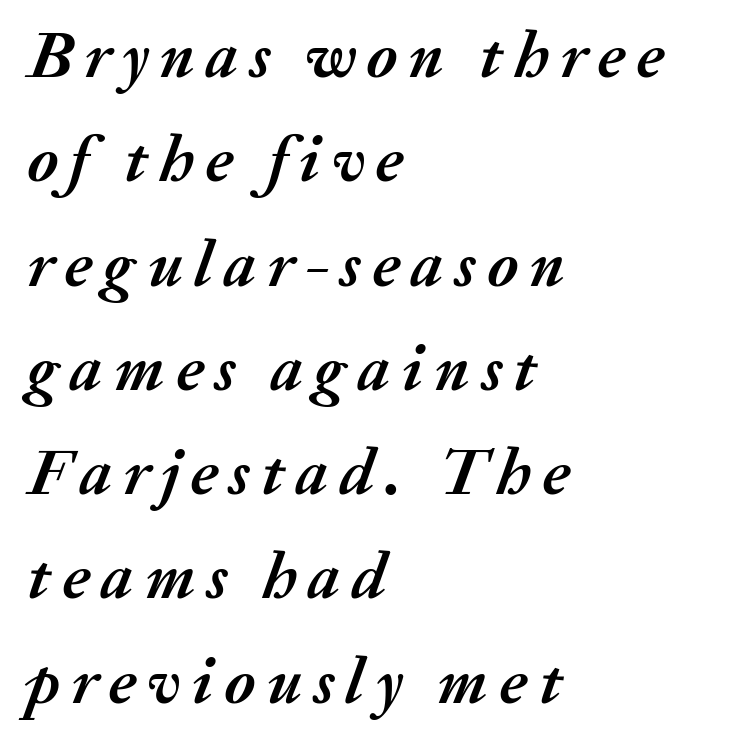
{"italic": "yes", "lean": "right", "slant_degrees": 20, "bold": "yes", "weight": "semibold", "width": "normal", "stroke_contrast": "medium", "x_height": "medium", "monospaced": "no", "underline": "no", "align": "left", "line_spacing": "normal", "line_spacing_ratio": 1.58, "glyph_px": 66}
